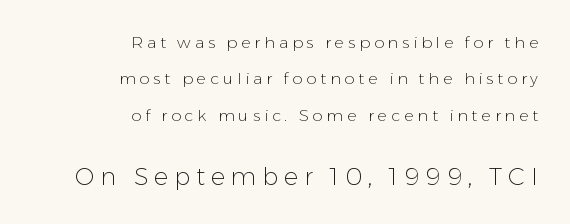
{"italic": "no", "bold": "no", "underline": "no", "align": "right", "line_spacing": "loose", "line_spacing_ratio": 2.28, "letter_spacing": "wide", "letter_spacing_em": 0.25, "larger_block": "second", "size_ratio": 1.5, "glyph_px": 24}
